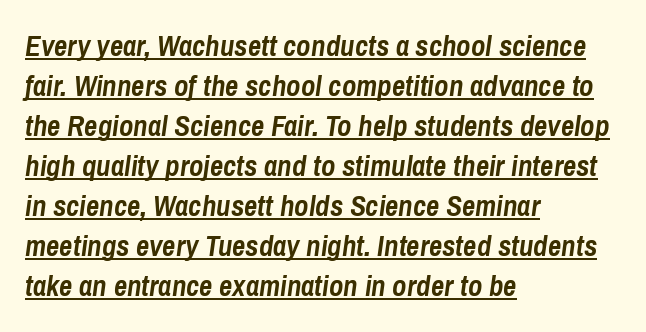
{"italic": "yes", "lean": "right", "slant_degrees": 8, "bold": "yes", "weight": "semibold", "width": "condensed", "stroke_contrast": "low", "x_height": "medium", "monospaced": "no", "underline": "yes", "align": "left", "line_spacing": "normal", "line_spacing_ratio": 1.38, "letter_spacing": "normal", "letter_spacing_em": 0.0, "glyph_px": 29}
